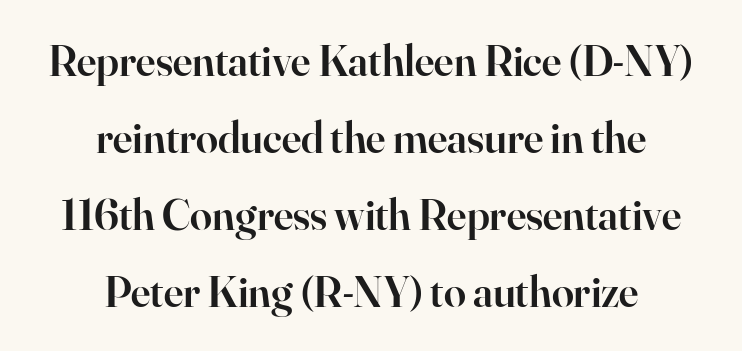
Q: Is the text bold? A: Semi-bold.
Q: Is the text italic (slanted)? A: No, it is upright.
Q: Is the typeface a serif or a sans-serif typeface? A: Serif.
Q: Is the text underlined? A: No.
Q: How is the paragraph aligned? A: Centered.
Q: Is the spacing between letters normal or unusually wide? A: Normal.
Q: Width (condensed, normal, or wide)? A: Normal.
Q: Stroke contrast? A: High.
Q: x-height? A: Small.
Q: Monospaced? A: No.
